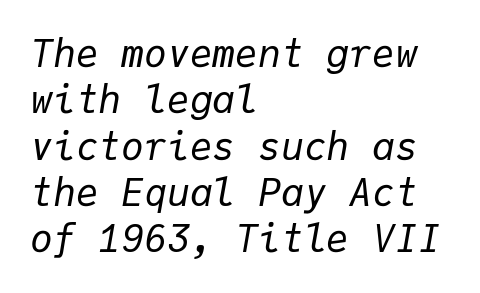
The image shows 38 px regular-weight type, italic (leaning right), monospaced; set left-aligned, line spacing 1.22x, normal letter spacing, not underlined; low stroke contrast and a medium x-height.
